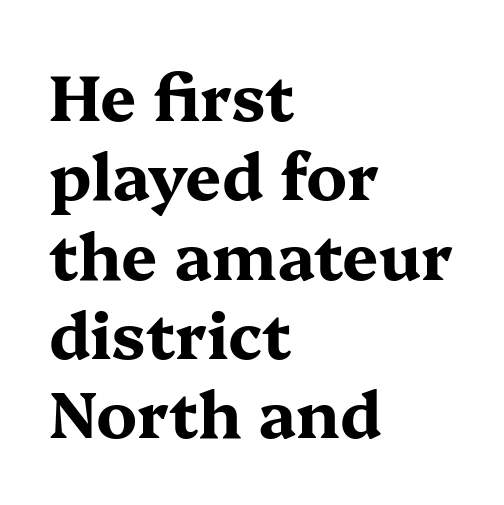
{"serif": "yes", "italic": "no", "bold": "yes", "weight": "bold", "width": "wide", "stroke_contrast": "medium", "x_height": "medium", "monospaced": "no", "underline": "no", "align": "left", "line_spacing_ratio": 1.24, "letter_spacing": "normal", "letter_spacing_em": 0.0, "glyph_px": 64}
